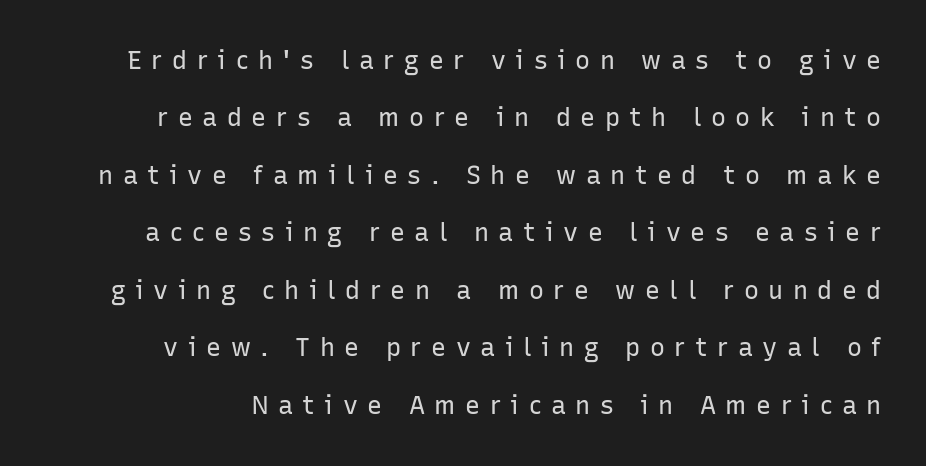
Posture: vertical. The cut favours lightness, reaching ordinary text weight at its darkest. Plain, unruled lines of type. The face used here is rendered with a markedly widened letterfit. Line spacing here is loose.
